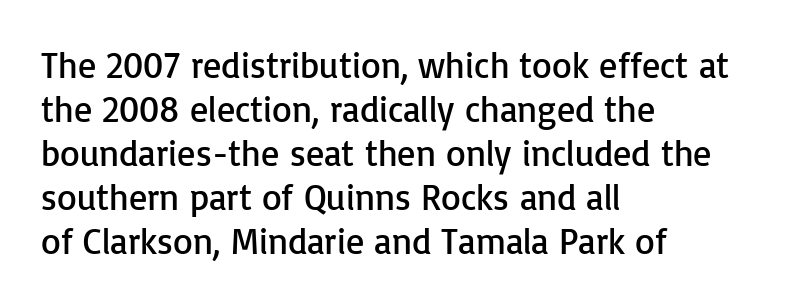
{"serif": "no", "italic": "no", "bold": "no", "weight": "regular", "width": "normal", "stroke_contrast": "low", "x_height": "medium", "monospaced": "no", "underline": "no", "align": "left", "line_spacing_ratio": 1.22, "letter_spacing": "normal", "letter_spacing_em": 0.0, "glyph_px": 36}
